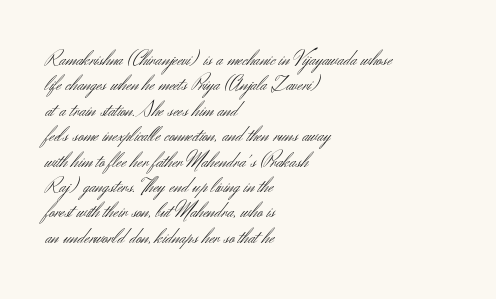
Q: Is the text bold? A: No.
Q: Is the text italic (slanted)? A: Yes.
Q: Is the text underlined? A: No.
Q: How is the paragraph aligned? A: Left-aligned.
Q: Is the spacing between letters normal or unusually wide? A: Normal.
